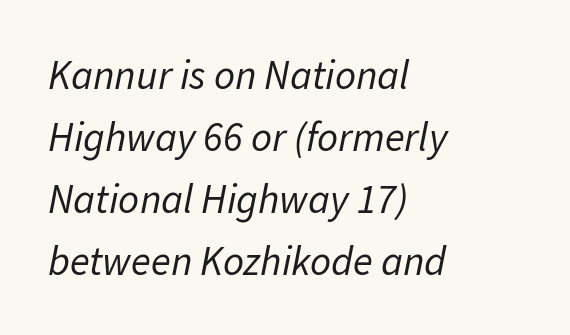
Vertically, the passage feels balanced, rows spaced as you'd expect. The setting favours the left margin, as ordinary paragraphs usually do. Here the designer chose a conventional face with non-uniform glyph widths. An italicized treatment has been applied to the whole sample.
